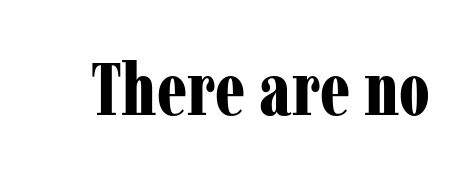
The image shows 73 px bold, condensed serif type, upright; set normal letter spacing, not underlined; low stroke contrast and a medium x-height.
